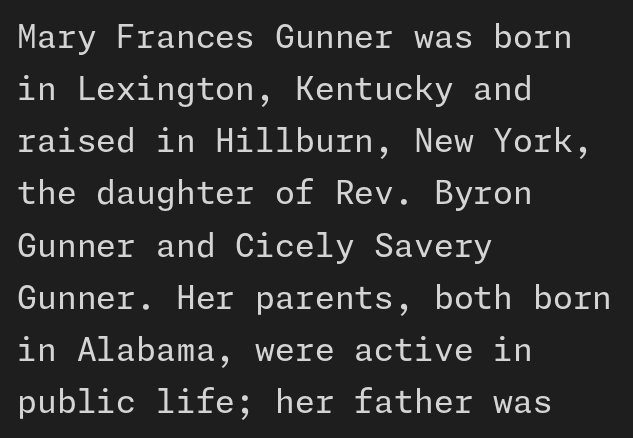
What kind of face is this? One without serifs — a sans. The typography opts for an upright posture over an oblique one. Each word holds together tightly as a unit, with standard inter-letter gaps. Glance below the letters and you will spot only blank space.
